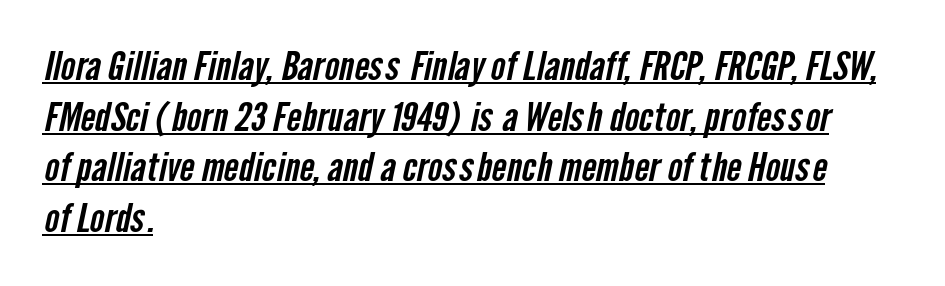
The image shows 39 px condensed sans-serif type; set left-aligned, normal line spacing (1.3x), normal letter spacing, underlined; low stroke contrast and a medium x-height.
